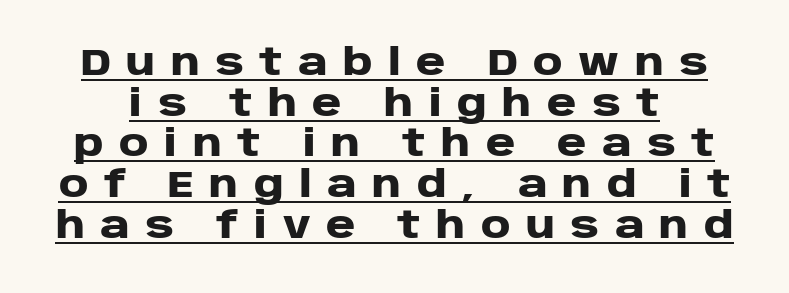
Substantial extra tracking has been applied to these lines. These characters rest on top of a visible drawn line. The typography opts for an upright posture over an oblique one. Summary of vertical rhythm: compact, with narrow interline spacing.
